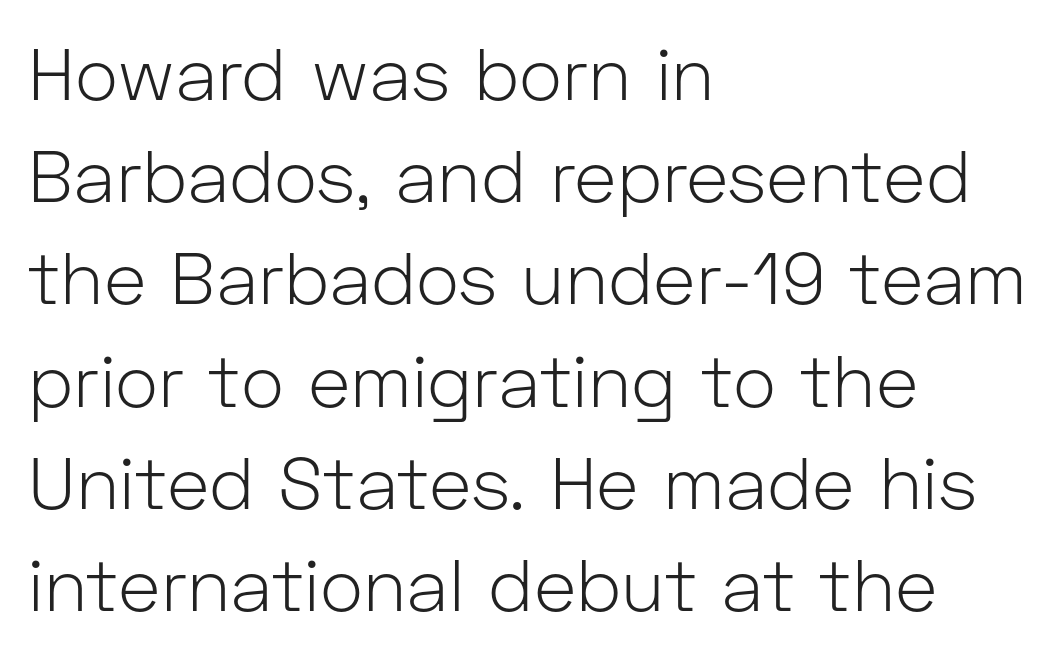
{"serif": "no", "italic": "no", "bold": "no", "weight": "light", "width": "normal", "stroke_contrast": "low", "x_height": "medium", "monospaced": "no", "underline": "no", "align": "left", "line_spacing": "normal", "line_spacing_ratio": 1.4, "letter_spacing": "normal", "letter_spacing_em": 0.0, "glyph_px": 73}
